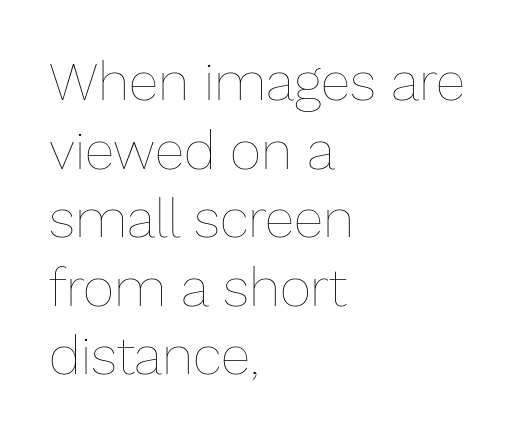
The image shows 54 px thin type, upright; set left-aligned, normal line spacing (1.27x), normal letter spacing, not underlined; low stroke contrast and a medium x-height.
